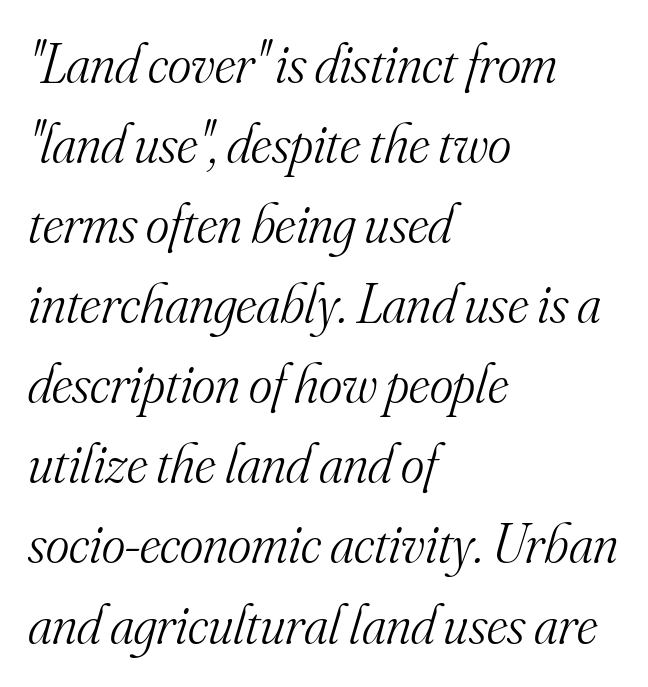
The image shows 56 px light serif type, italic (leaning right); set left-aligned, normal line spacing (1.43x), normal letter spacing, not underlined; medium stroke contrast and a small x-height.
